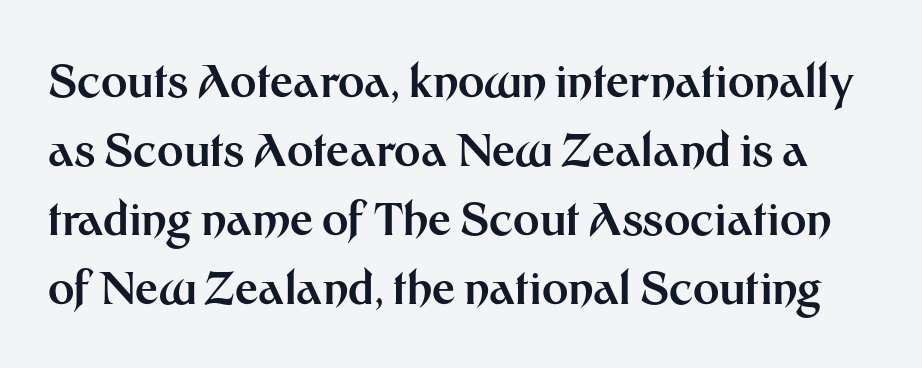
Q: Is the text bold? A: Yes.
Q: Is the text italic (slanted)? A: No, it is upright.
Q: Is the typeface a serif or a sans-serif typeface? A: Sans-serif.
Q: Is the text underlined? A: No.
Q: Is the spacing between letters normal or unusually wide? A: Normal.
Q: Is the spacing between lines tight, normal or loose? A: Normal.
Q: Width (condensed, normal, or wide)? A: Normal.
Q: Stroke contrast? A: Medium.
Q: x-height? A: Medium.
Q: Monospaced? A: No.
